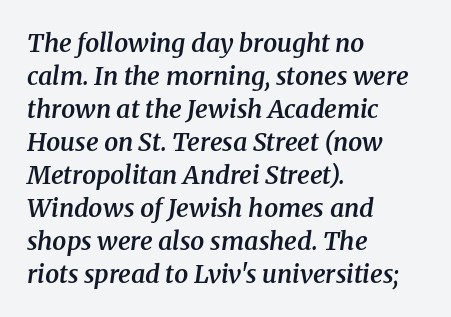
{"italic": "yes", "lean": "right", "slant_degrees": 8, "bold": "semi", "underline": "no", "align": "left", "line_spacing": "normal", "line_spacing_ratio": 1.32, "letter_spacing": "normal", "letter_spacing_em": 0.0, "glyph_px": 25}
